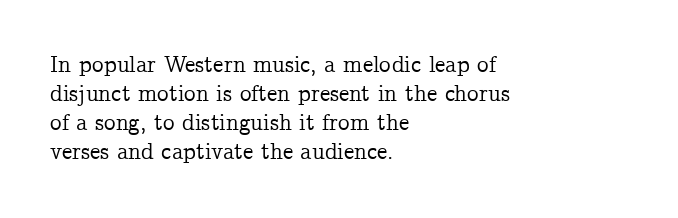
Q: Is the text italic (slanted)? A: No, it is upright.
Q: Is the text underlined? A: No.
Q: How is the paragraph aligned? A: Left-aligned.
Q: Is the spacing between letters normal or unusually wide? A: Normal.
Q: Is the spacing between lines tight, normal or loose? A: Normal.
